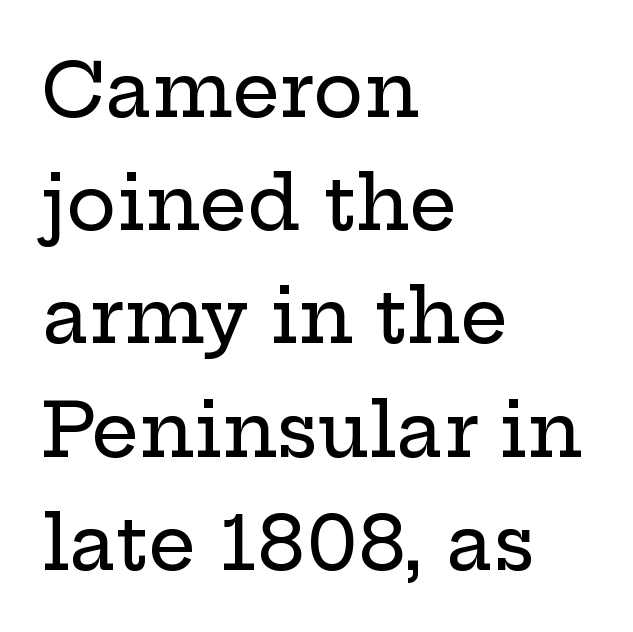
Spacing between characters is what you'd get straight out of the box. Note: serifs present on the glyphs. The area under the type is left untouched. The space between consecutive lines is moderate. The specimen reads as upright at a glance. Teacher's note: observe the even left margin — that is flush-left alignment.
